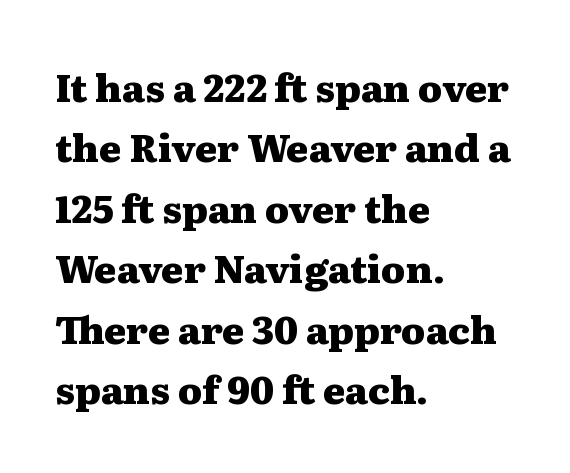
Q: Is the text bold? A: Yes.
Q: Is the text italic (slanted)? A: No, it is upright.
Q: Is the typeface a serif or a sans-serif typeface? A: Serif.
Q: Is the text underlined? A: No.
Q: How is the paragraph aligned? A: Left-aligned.
Q: Is the spacing between letters normal or unusually wide? A: Normal.
Q: Is the spacing between lines tight, normal or loose? A: Normal.
Q: Width (condensed, normal, or wide)? A: Wide.
Q: Stroke contrast? A: Medium.
Q: x-height? A: Medium.
Q: Monospaced? A: No.
